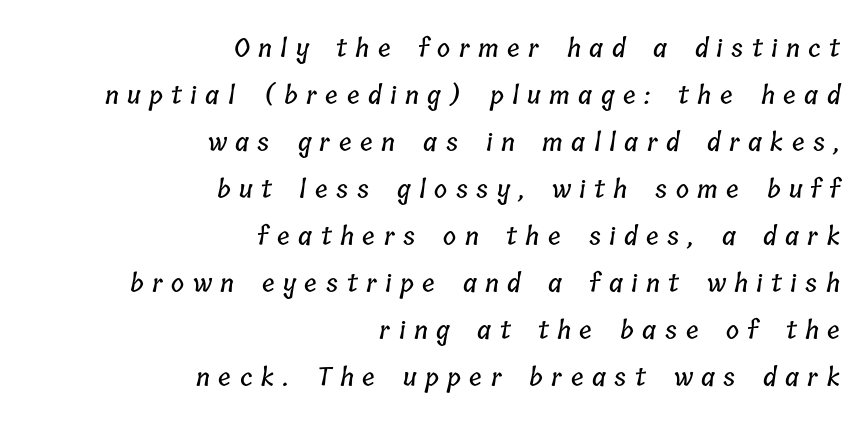
Inter-character spacing is expanded well beyond the font's built-in metrics. Horizontal alignment here is rightward, an uncommon choice for prose. Check under the words: just untouched page.
